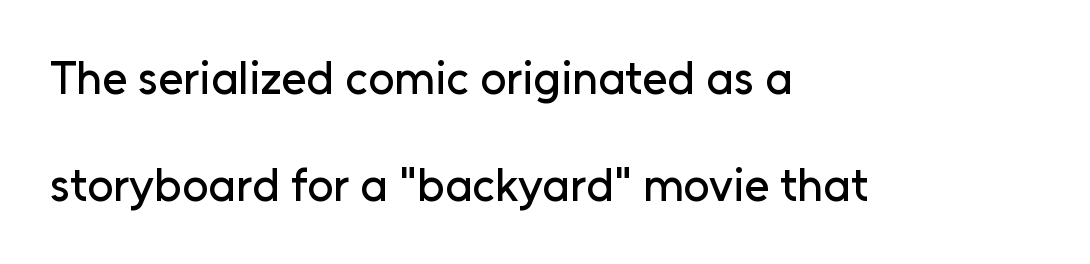
The image shows 46 px sans-serif type, upright; set left-aligned, loose line spacing (2.33x), normal letter spacing, not underlined; low stroke contrast and a medium x-height.
